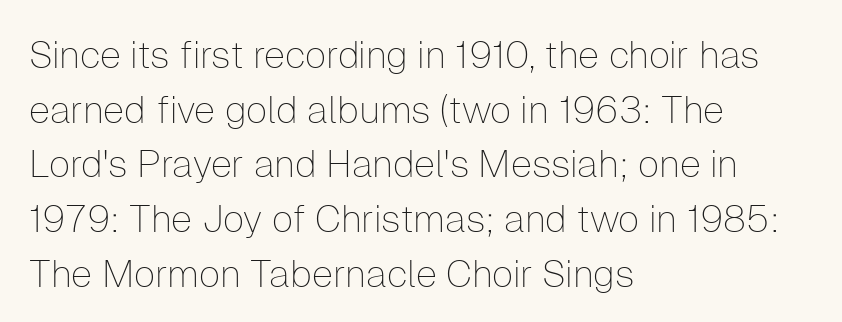
The image shows 38 px thin sans-serif type, upright; set left-aligned, normal line spacing (1.44x), normal letter spacing, not underlined; low stroke contrast and a medium x-height.
